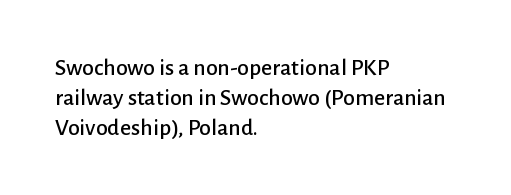
This sample uses an upright cut, with every glyph sitting square on the baseline. The space beneath each line is pristine and unruled. Short note: letters normally spaced. A classic flush-left, rag-right setting is used for this passage.
